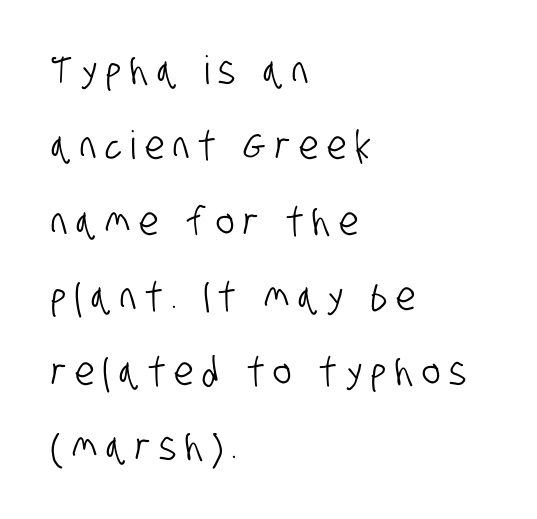
Looks like regular typesetting: each glyph gets only the width it needs. Inter-character spacing is expanded well beyond the font's built-in metrics. The passage shown is not underscored anywhere. Does the type have serifs? No, each stem ends abruptly. The paragraph shown leans on its left margin. You could fit nearly another row in the gap between these rows.
